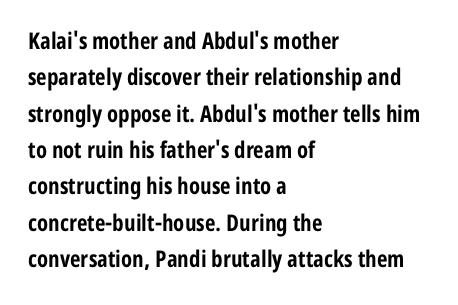
The image shows 23 px bold type, upright; set left-aligned, normal line spacing (1.58x), normal letter spacing, not underlined.
